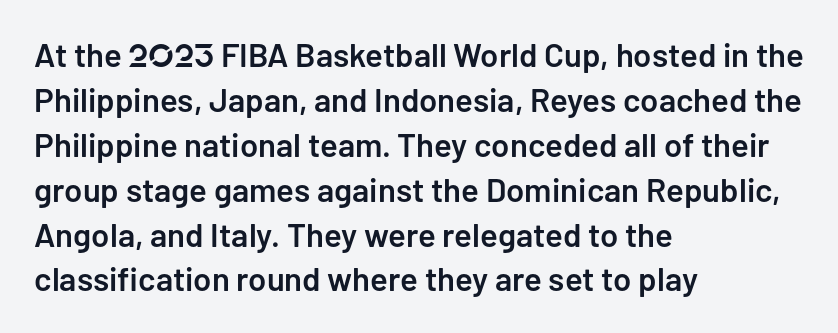
{"serif": "no", "italic": "no", "bold": "semi", "weight": "semibold", "width": "normal", "stroke_contrast": "low", "x_height": "medium", "monospaced": "no", "underline": "no", "align": "left", "line_spacing": "normal", "line_spacing_ratio": 1.36, "letter_spacing": "normal", "letter_spacing_em": 0.0, "glyph_px": 33}
